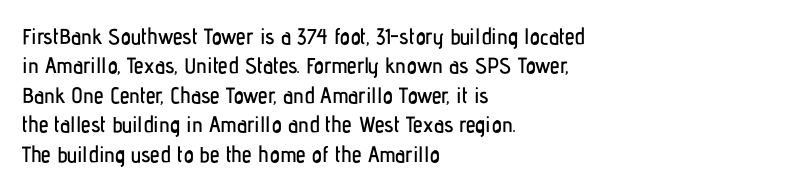
The image shows 22 px text type, upright; set left-aligned, normal line spacing (1.34x), normal letter spacing, not underlined.
